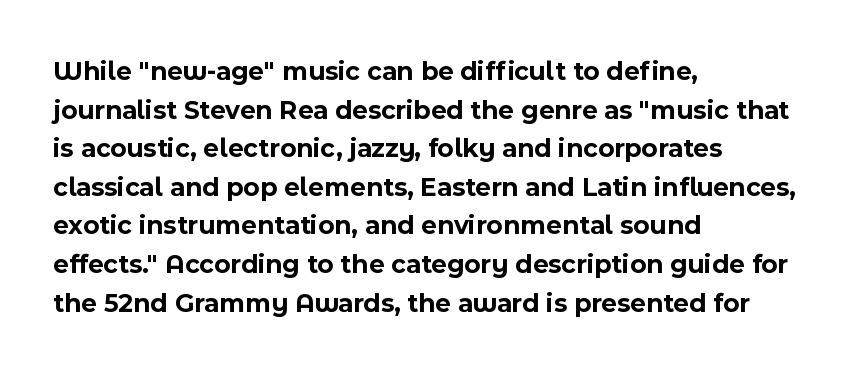
The glyphs are unaccompanied by any horizontal stroke below them. Alignment: flush left. Its strokes are broad and dark, the hallmark of bold type. Designer's note — italics off, roman on.
